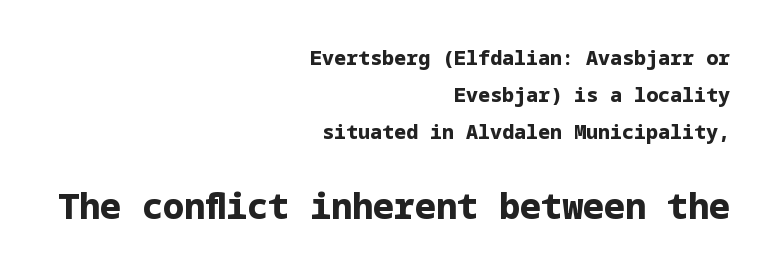
The image shows 35 px bold sans-serif type, upright; set right-aligned, line spacing 1.84x, normal letter spacing, not underlined; the second (bottom) block is 1.75x larger; low stroke contrast and a medium x-height.
